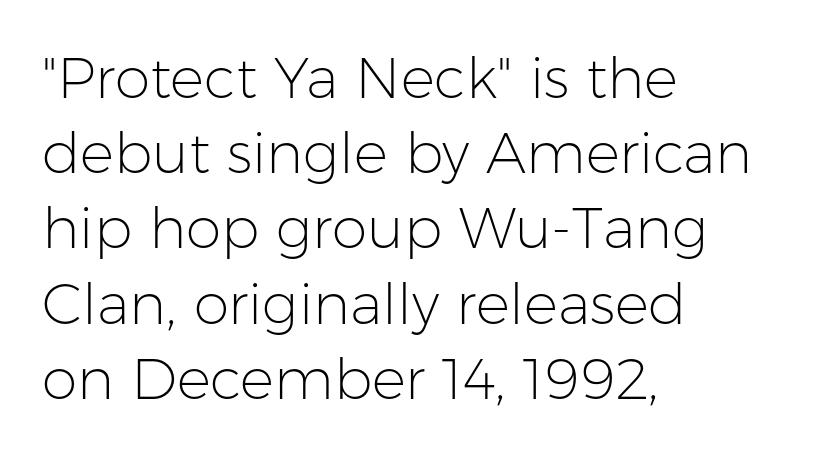
Q: Is the text bold? A: No.
Q: Is the text italic (slanted)? A: No, it is upright.
Q: Is the typeface a serif or a sans-serif typeface? A: Sans-serif.
Q: Is the text underlined? A: No.
Q: How is the paragraph aligned? A: Left-aligned.
Q: Is the spacing between letters normal or unusually wide? A: Normal.
Q: Is the spacing between lines tight, normal or loose? A: Normal.
Q: Width (condensed, normal, or wide)? A: Normal.
Q: Stroke contrast? A: Low.
Q: x-height? A: Medium.
Q: Monospaced? A: No.
